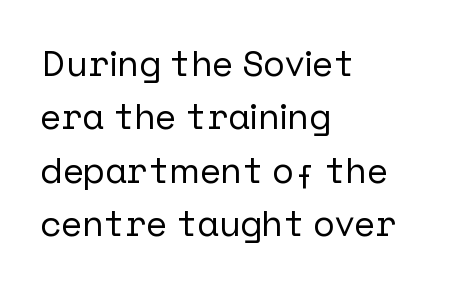
{"serif": "no", "italic": "no", "width": "normal", "stroke_contrast": "low", "x_height": "medium", "underline": "no", "align": "left", "line_spacing": "normal", "line_spacing_ratio": 1.48, "letter_spacing": "normal", "letter_spacing_em": 0.0, "glyph_px": 36}
